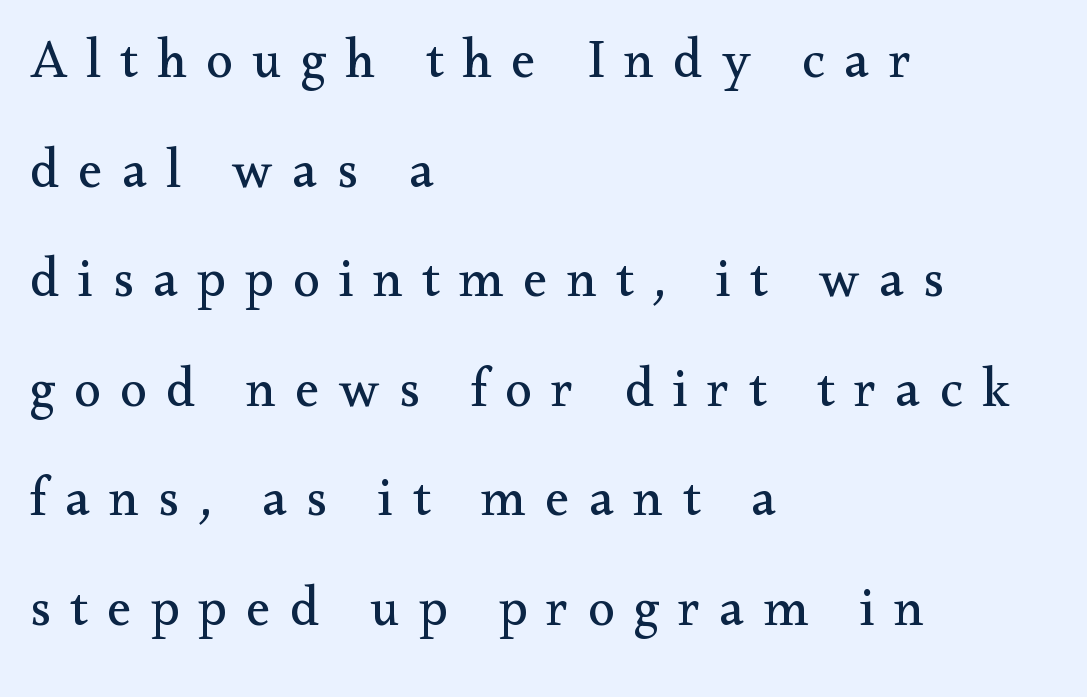
The image shows 54 px regular-weight serif type, upright; set left-aligned, loose line spacing (2.03x), unusually wide letter spacing (+0.36 em), not underlined; medium stroke contrast and a small x-height.
